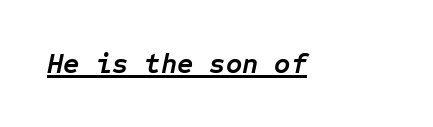
Italic: yes, the glyphs are oblique. The glyphs have the mass of a bold cut. Check the space under the baseline: a stroke is drawn there. Think of a typewriter: that constant character pitch is what you see here. Inter-character spacing is left at the font's built-in metrics.
